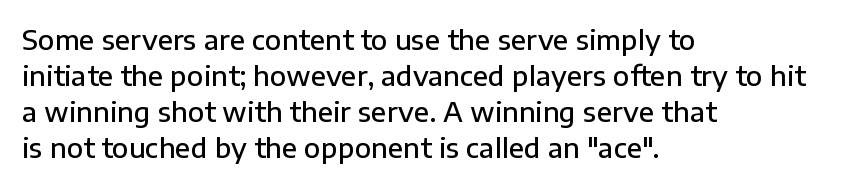
Q: Is the text bold? A: Semi-bold.
Q: Is the text italic (slanted)? A: No, it is upright.
Q: Is the text underlined? A: No.
Q: How is the paragraph aligned? A: Left-aligned.
Q: Is the spacing between letters normal or unusually wide? A: Normal.
Q: Is the spacing between lines tight, normal or loose? A: Normal.
